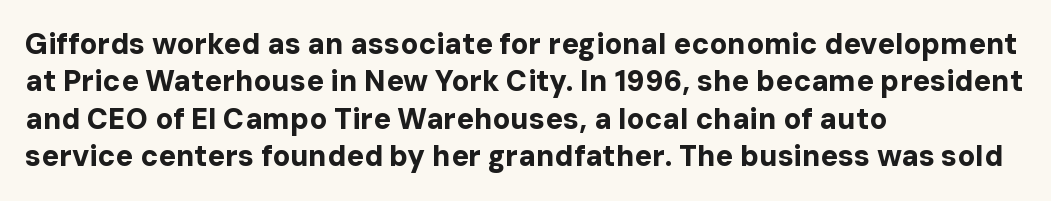
Q: Is the text bold? A: Yes.
Q: Is the text italic (slanted)? A: No, it is upright.
Q: Is the typeface a serif or a sans-serif typeface? A: Sans-serif.
Q: Is the text underlined? A: No.
Q: How is the paragraph aligned? A: Left-aligned.
Q: Is the spacing between letters normal or unusually wide? A: Normal.
Q: Is the spacing between lines tight, normal or loose? A: Normal.
Q: Width (condensed, normal, or wide)? A: Normal.
Q: Stroke contrast? A: Low.
Q: x-height? A: Medium.
Q: Monospaced? A: No.
